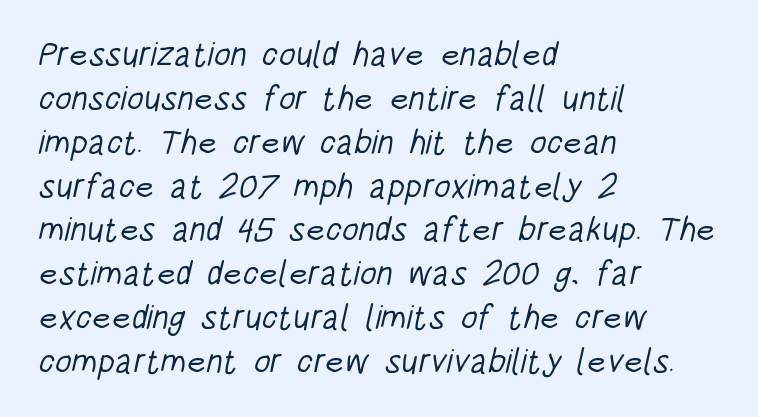
{"serif": "no", "bold": "no", "weight": "light", "width": "condensed", "stroke_contrast": "low", "x_height": "large", "monospaced": "no", "underline": "no", "align": "left", "line_spacing": "normal", "line_spacing_ratio": 1.29, "letter_spacing": "normal", "letter_spacing_em": 0.0, "glyph_px": 34}
